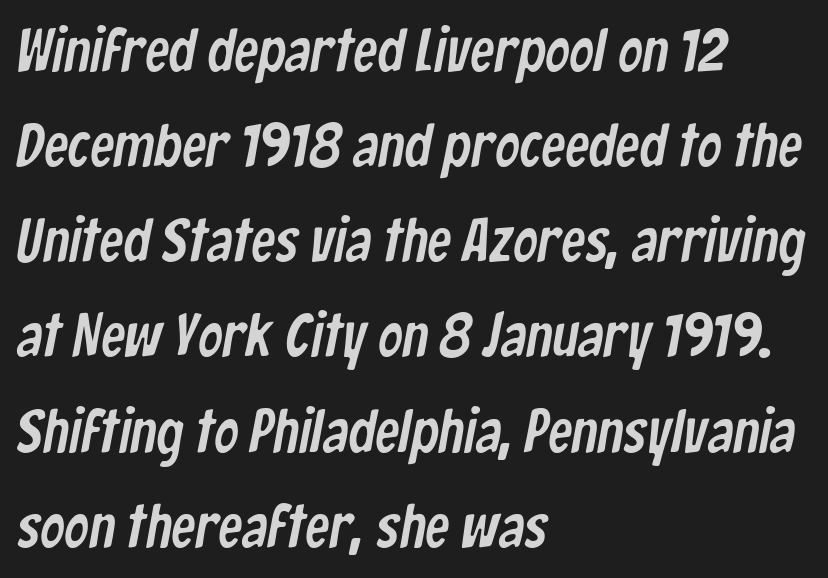
{"serif": "no", "width": "condensed", "stroke_contrast": "low", "x_height": "medium", "monospaced": "no", "underline": "no", "align": "left", "line_spacing": "normal", "line_spacing_ratio": 1.56, "letter_spacing": "normal", "letter_spacing_em": 0.0, "glyph_px": 61}
